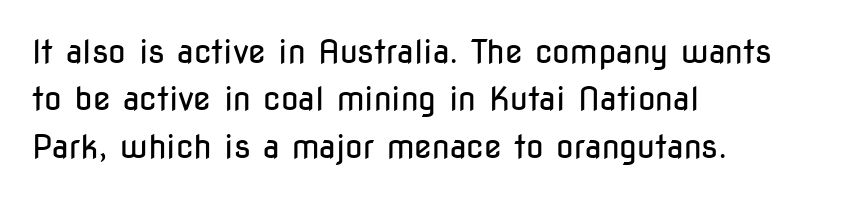
I'd call this a sans setting — the letters go barefoot. Glance below the letters and you will spot only blank space. The block of text has a typical density, with ordinary space between rows. When letters stand straight like this, we call the style roman or upright. Is this a heavy cut? Hardly; it is regular or lighter.
